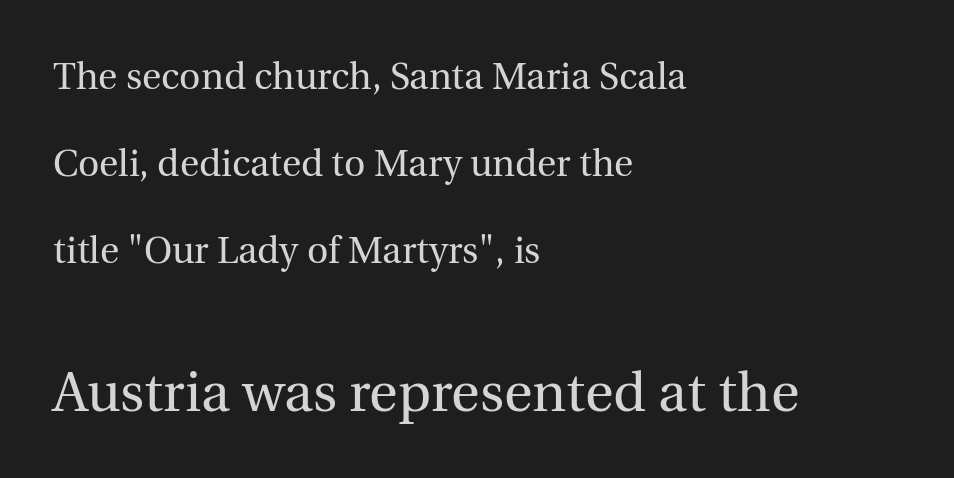
Are there feet on the stems? There are — it's a serif. The face looks like a standard text weight, possibly lighter. Posture: straight, roman, zero tilt. Which chunk is bigger? The second one — the bottom block dwarfs the top.
